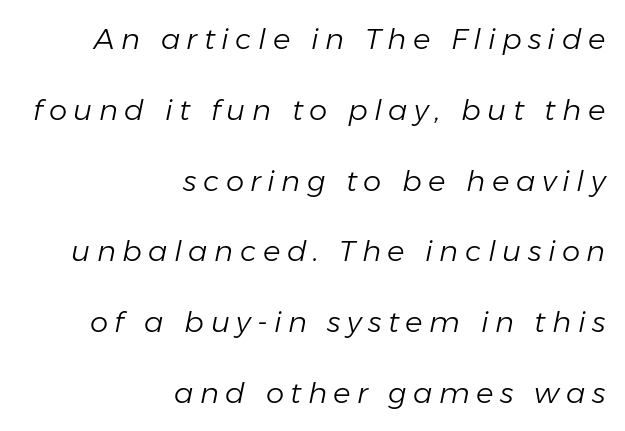
The image shows 29 px light type, italic (leaning right); set right-aligned, loose line spacing (2.44x), unusually wide letter spacing (+0.22 em), not underlined; low stroke contrast and a medium x-height.
